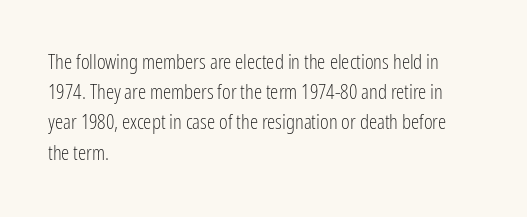
The image shows 21 px text type, upright; set left-aligned, normal line spacing (1.44x), normal letter spacing, not underlined.
